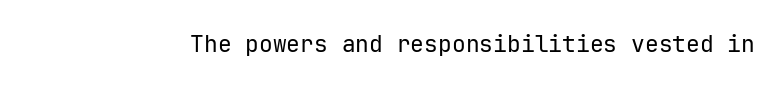
Q: Is the text bold? A: No.
Q: Is the text italic (slanted)? A: No, it is upright.
Q: Is the text underlined? A: No.
Q: Is the spacing between letters normal or unusually wide? A: Normal.
